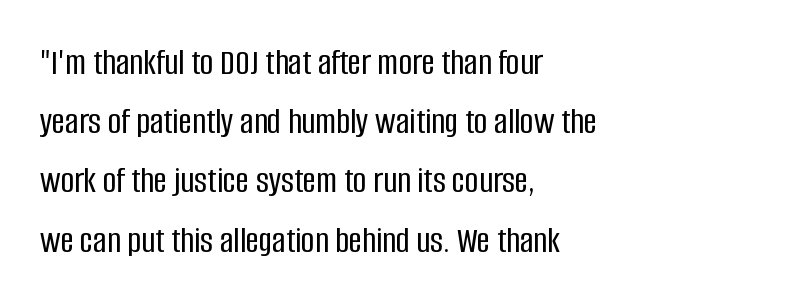
The image shows 37 px condensed sans-serif type, upright; set left-aligned, normal line spacing (1.6x), normal letter spacing, not underlined; low stroke contrast and a large x-height.
